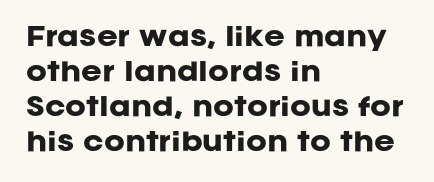
Nope, not italic — everything's standing straight. Regular leading. Teacher's note: observe the even left margin — that is flush-left alignment. The space beneath each line is pristine and unruled. Glyph-to-glyph distance matches everyday printed text.
